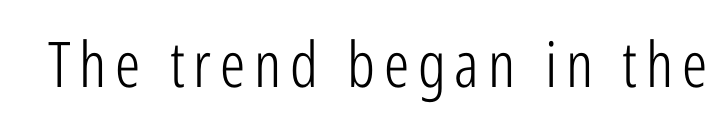
{"serif": "no", "italic": "no", "bold": "no", "weight": "light", "width": "condensed", "stroke_contrast": "low", "x_height": "medium", "monospaced": "no", "underline": "no", "glyph_px": 63}
